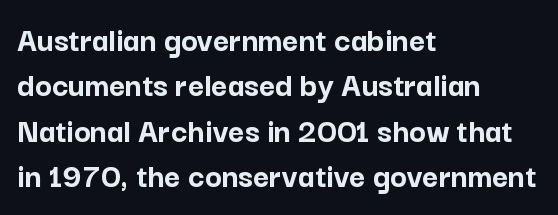
Q: Is the text bold? A: Yes.
Q: Is the text italic (slanted)? A: No, it is upright.
Q: Is the typeface a serif or a sans-serif typeface? A: Sans-serif.
Q: Is the text underlined? A: No.
Q: How is the paragraph aligned? A: Left-aligned.
Q: Is the spacing between letters normal or unusually wide? A: Normal.
Q: Is the spacing between lines tight, normal or loose? A: Normal.
Q: Width (condensed, normal, or wide)? A: Normal.
Q: Stroke contrast? A: Low.
Q: x-height? A: Medium.
Q: Monospaced? A: No.
